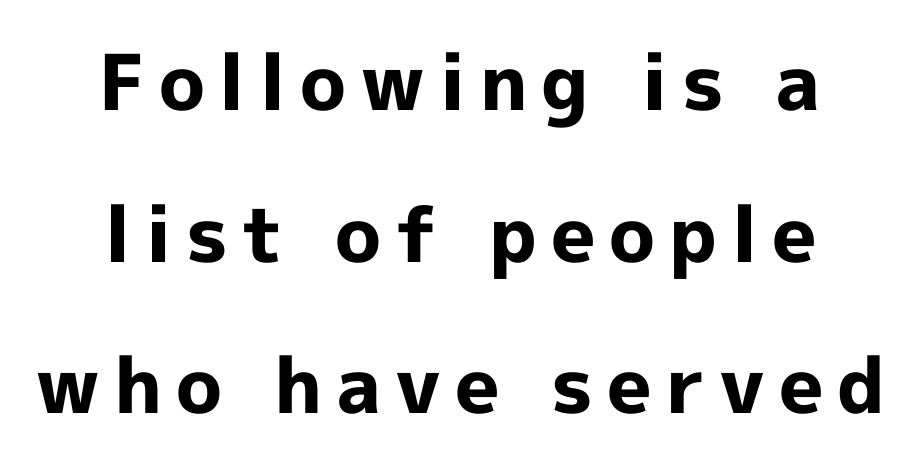
This rendering employs a face without finishing strokes, i.e., a sans-serif. The rendering uses natural spacing where letterforms have individual widths. Horizontal bands of white between lines are thick stripes. Plain, unruled lines of type.
